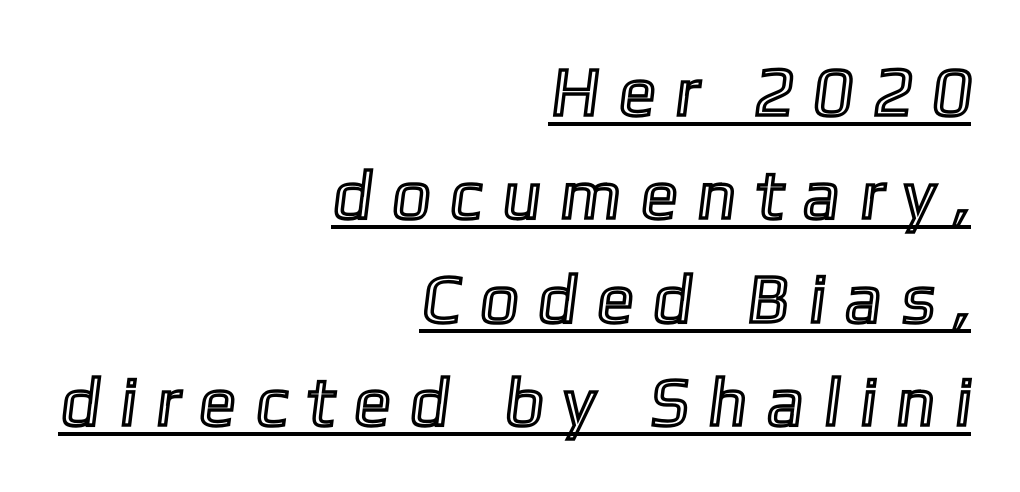
The image shows 69 px text type; set right-aligned, normal line spacing (1.5x), unusually wide letter spacing (+0.28 em), underlined; a medium x-height.
